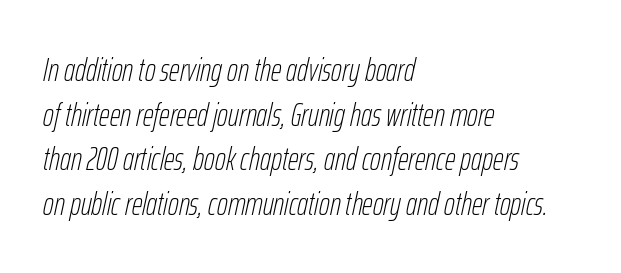
{"italic": "yes", "lean": "right", "slant_degrees": 12, "bold": "no", "weight": "thin", "width": "condensed", "stroke_contrast": "low", "x_height": "medium", "monospaced": "no", "underline": "no", "align": "left", "line_spacing": "normal", "line_spacing_ratio": 1.35, "letter_spacing": "normal", "letter_spacing_em": 0.0, "glyph_px": 33}
